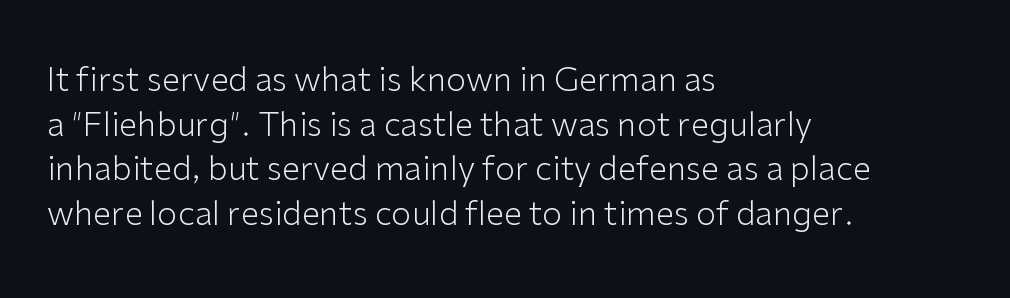
Q: Is the text bold? A: No.
Q: Is the text italic (slanted)? A: No, it is upright.
Q: Is the typeface a serif or a sans-serif typeface? A: Sans-serif.
Q: Is the text underlined? A: No.
Q: How is the paragraph aligned? A: Left-aligned.
Q: Is the spacing between letters normal or unusually wide? A: Normal.
Q: Is the spacing between lines tight, normal or loose? A: Normal.
Q: Width (condensed, normal, or wide)? A: Normal.
Q: Stroke contrast? A: Low.
Q: x-height? A: Medium.
Q: Monospaced? A: No.
